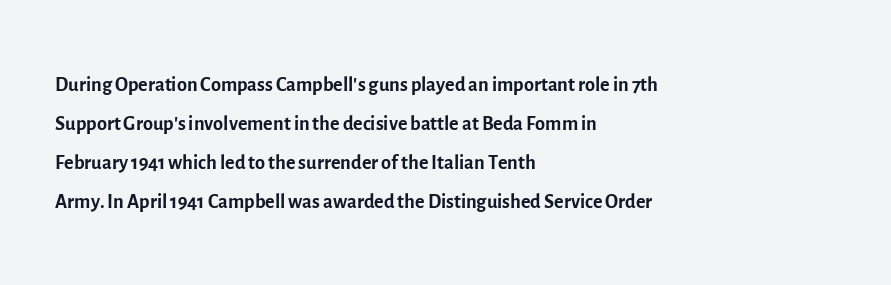
The type is set solid horizontally, with unmodified tracking. The space between consecutive lines is moderate. A clean baseline with only descenders dipping below it. Varying glyph widths throughout — classic text-font behaviour.
